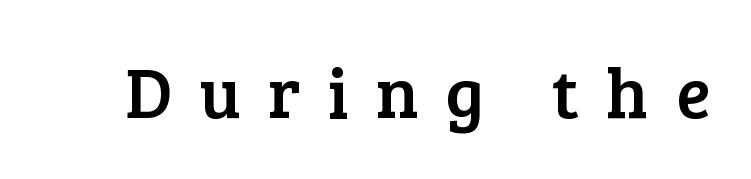
Q: Is the text italic (slanted)? A: No, it is upright.
Q: Is the typeface a serif or a sans-serif typeface? A: Serif.
Q: Is the text underlined? A: No.
Q: Is the spacing between letters normal or unusually wide? A: Unusually wide.
Q: Width (condensed, normal, or wide)? A: Normal.
Q: Stroke contrast? A: Low.
Q: x-height? A: Medium.
Q: Monospaced? A: No.
